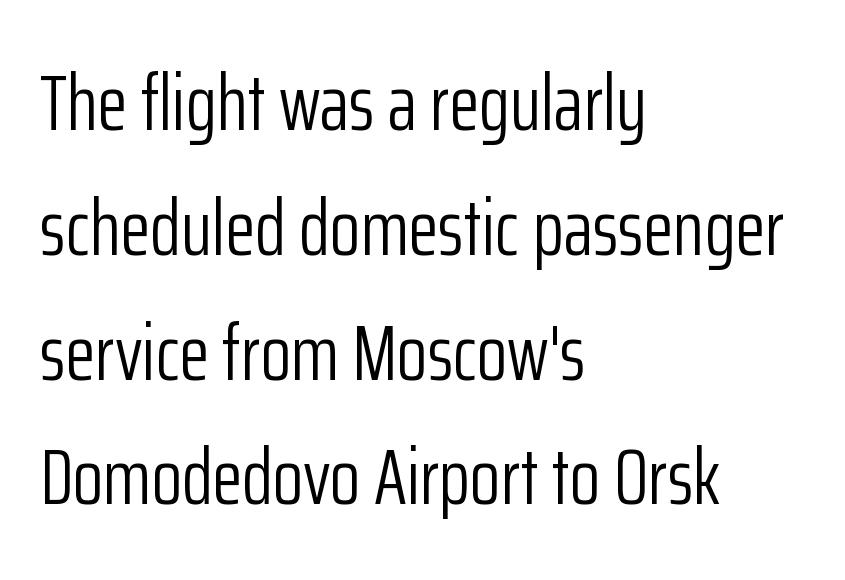
The image shows 79 px light, condensed sans-serif type, upright; set left-aligned, normal line spacing (1.58x), normal letter spacing, not underlined; low stroke contrast and a medium x-height.
